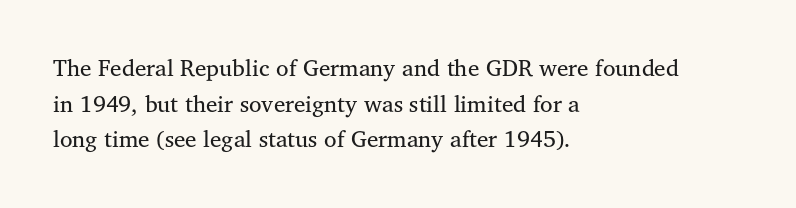
{"italic": "no", "bold": "no", "underline": "no", "align": "left", "line_spacing": "normal", "line_spacing_ratio": 1.55, "letter_spacing": "normal", "letter_spacing_em": 0.0, "glyph_px": 23}
